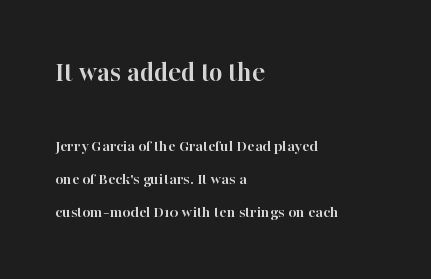
{"serif": "yes", "italic": "no", "bold": "yes", "weight": "semibold", "width": "normal", "stroke_contrast": "high", "x_height": "medium", "monospaced": "no", "underline": "no", "align": "left", "line_spacing": "loose", "line_spacing_ratio": 1.95, "letter_spacing": "normal", "letter_spacing_em": 0.0, "larger_block": "first", "size_ratio": 1.71, "glyph_px": 29}
